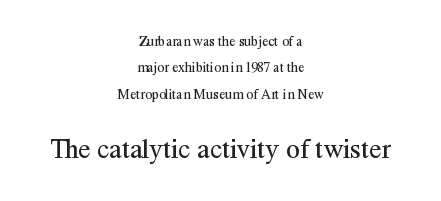
{"serif": "yes", "italic": "no", "bold": "no", "weight": "regular", "width": "normal", "stroke_contrast": "medium", "x_height": "medium", "monospaced": "no", "underline": "no", "align": "center", "line_spacing_ratio": 1.88, "letter_spacing": "normal", "letter_spacing_em": 0.0, "larger_block": "second", "size_ratio": 2.0, "glyph_px": 28}
